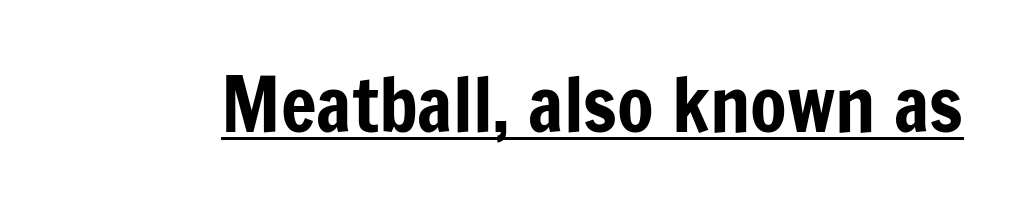
The image shows 75 px condensed sans-serif type, upright; set normal letter spacing, underlined; low stroke contrast and a medium x-height.
